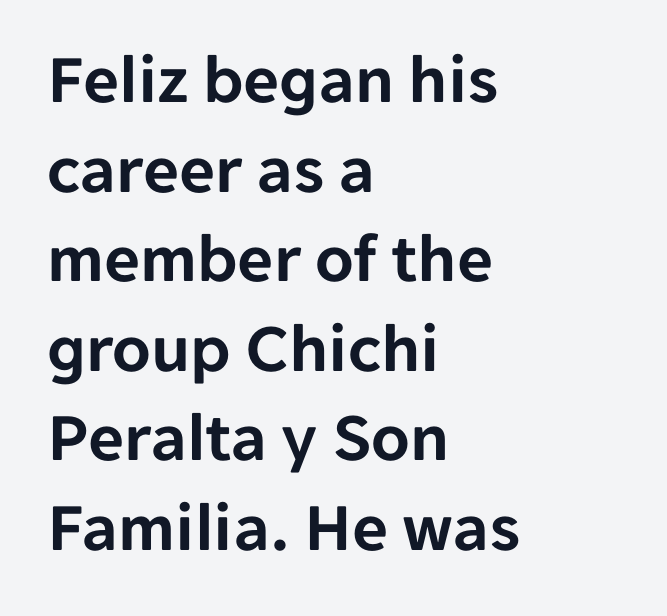
Only glyphs here, with clear space below each row. Is there any slant? The stems are plumb. In terms of letterspacing, this is plain default setting. Character widths vary here, with narrow letters taking less room than wide ones.
